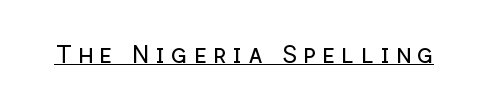
The image shows 25 px text type, upright; set unusually wide letter spacing (+0.25 em), underlined.
